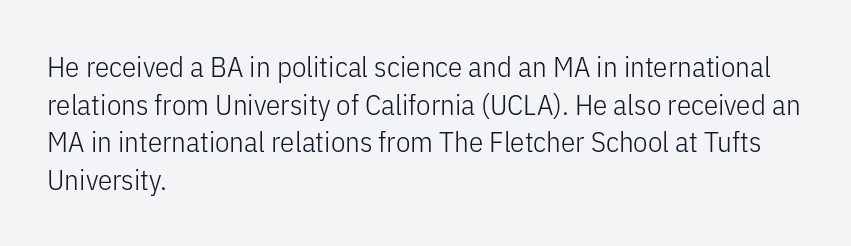
Q: Is the text bold? A: No.
Q: Is the text italic (slanted)? A: No, it is upright.
Q: Is the typeface a serif or a sans-serif typeface? A: Sans-serif.
Q: Is the text underlined? A: No.
Q: How is the paragraph aligned? A: Left-aligned.
Q: Is the spacing between letters normal or unusually wide? A: Normal.
Q: Is the spacing between lines tight, normal or loose? A: Normal.
Q: Width (condensed, normal, or wide)? A: Condensed.
Q: Stroke contrast? A: Low.
Q: x-height? A: Medium.
Q: Monospaced? A: No.
